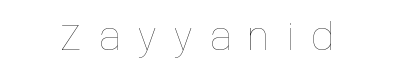
The image shows 36 px thin, condensed type, upright; set unusually wide letter spacing (+0.48 em), not underlined; low stroke contrast and a large x-height.
